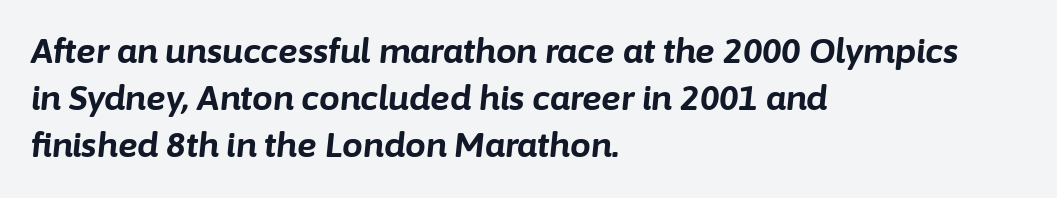
Students, this is bold: see how much ink each stroke carries. Evenly set lines give the paragraph a standard silhouette. Quick note: underline off. Nothing unusual about the tracking: characters are spaced as the font intends. The text block is weighted toward the left margin, trailing off unevenly rightward. Slanted lettering throughout.
